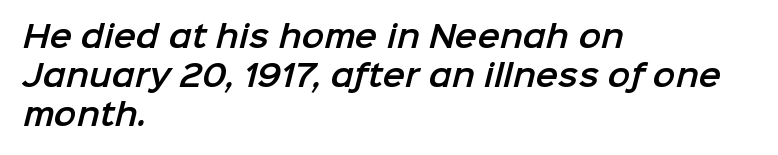
The image shows 30 px sans-serif type; set left-aligned, normal line spacing (1.3x), normal letter spacing, not underlined; low stroke contrast and a medium x-height.
